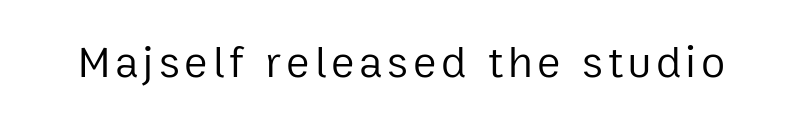
Q: Is the text bold? A: No.
Q: Is the text italic (slanted)? A: No, it is upright.
Q: Is the typeface a serif or a sans-serif typeface? A: Sans-serif.
Q: Is the text underlined? A: No.
Q: Width (condensed, normal, or wide)? A: Normal.
Q: Stroke contrast? A: Low.
Q: x-height? A: Medium.
Q: Monospaced? A: No.
